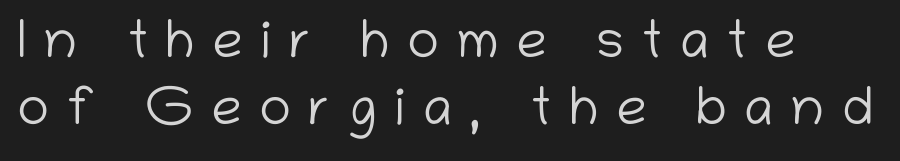
The image shows 54 px light sans-serif type, upright; set left-aligned, line spacing 1.24x, unusually wide letter spacing (+0.32 em), not underlined; low stroke contrast and a medium x-height.
